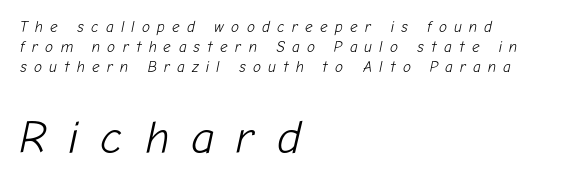
Q: Is the text bold? A: No.
Q: Is the text italic (slanted)? A: Yes, it leans right by about 12 degrees.
Q: Is the text underlined? A: No.
Q: How is the paragraph aligned? A: Left-aligned.
Q: Is the spacing between letters normal or unusually wide? A: Unusually wide.
Q: Is the spacing between lines tight, normal or loose? A: Normal.
Q: Which block of text is set in a larger size, the first (top) or the second (bottom)? A: The second (bottom) one.
Q: Width (condensed, normal, or wide)? A: Normal.
Q: Stroke contrast? A: Low.
Q: x-height? A: Medium.
Q: Monospaced? A: No.
